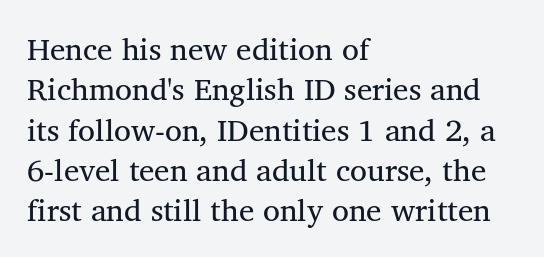
{"serif": "yes", "italic": "no", "width": "normal", "stroke_contrast": "medium", "x_height": "medium", "monospaced": "no", "underline": "no", "align": "left", "line_spacing": "normal", "line_spacing_ratio": 1.3, "letter_spacing": "normal", "letter_spacing_em": 0.0, "glyph_px": 31}
